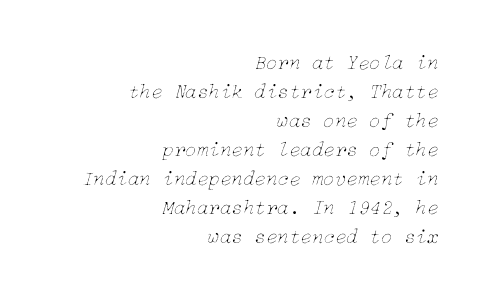
The image shows 21 px text type, italic (leaning right); set right-aligned, normal line spacing (1.38x), normal letter spacing, not underlined.
